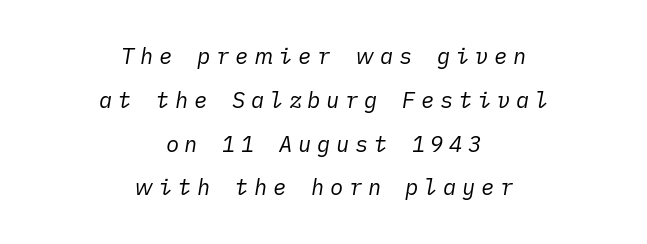
Nobody drew a line under any word here. The weight tops out at a normal text grade. Inter-character spacing is expanded well beyond the font's built-in metrics. Alignment: centered. Compared with ordinary roman type, these characters are visibly tilted. Airy leading.
